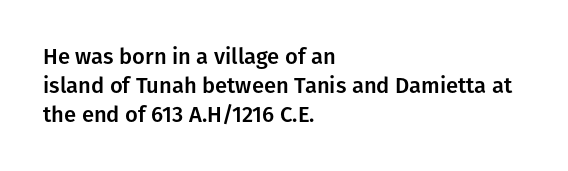
Q: Is the text italic (slanted)? A: No, it is upright.
Q: Is the text underlined? A: No.
Q: How is the paragraph aligned? A: Left-aligned.
Q: Is the spacing between letters normal or unusually wide? A: Normal.
Q: Is the spacing between lines tight, normal or loose? A: Normal.
